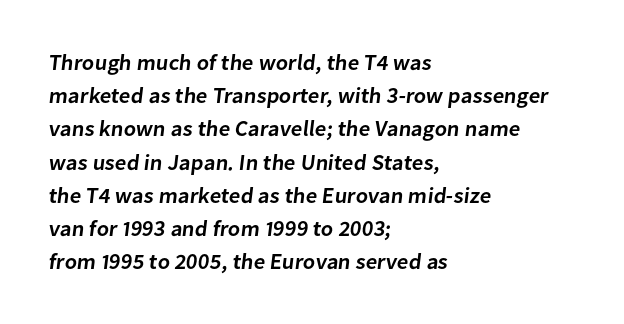
The image shows 22 px text type; set left-aligned, normal line spacing (1.51x), normal letter spacing, not underlined.
